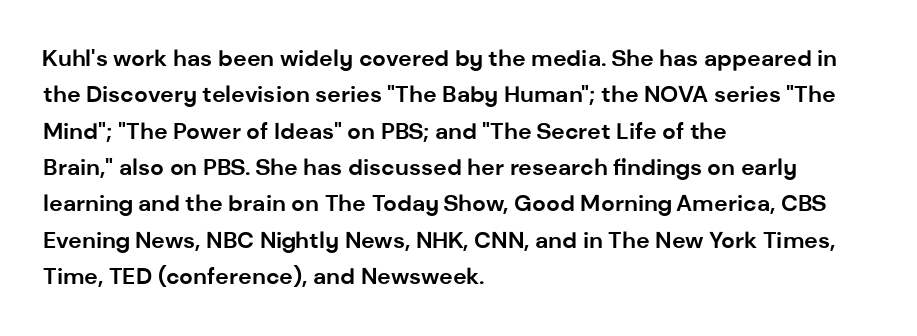
{"italic": "no", "bold": "yes", "underline": "no", "align": "left", "line_spacing": "normal", "line_spacing_ratio": 1.58, "letter_spacing": "normal", "letter_spacing_em": 0.0, "glyph_px": 23}
